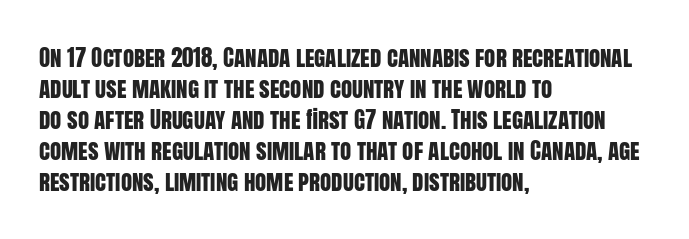
The designer left line spacing at the default. Glance below the letters and you will spot only blank space. The letters sit at their default tracking, neither squeezed nor spread. If you drew a line through each stem, it would be perfectly vertical. The compositor pushed each line to the left boundary.
